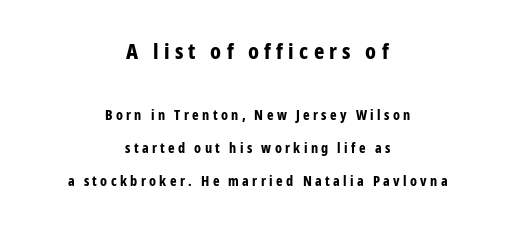
The image shows 22 px bold type, upright; set centered, loose line spacing (2.36x), unusually wide letter spacing (+0.24 em), not underlined; the first (top) block is 1.57x larger.
